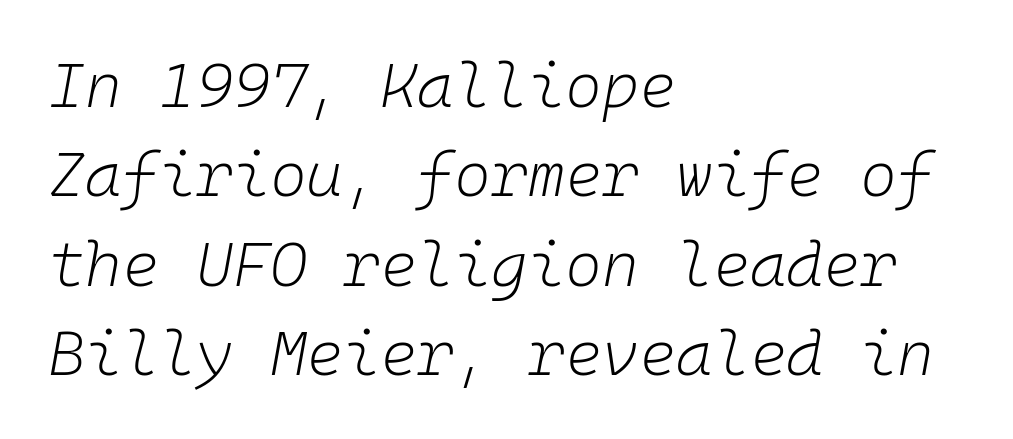
{"italic": "yes", "lean": "right", "slant_degrees": 10, "bold": "no", "weight": "light", "width": "normal", "stroke_contrast": "low", "x_height": "medium", "monospaced": "yes", "underline": "no", "align": "left", "line_spacing": "normal", "line_spacing_ratio": 1.42, "letter_spacing": "normal", "letter_spacing_em": 0.0, "glyph_px": 63}
